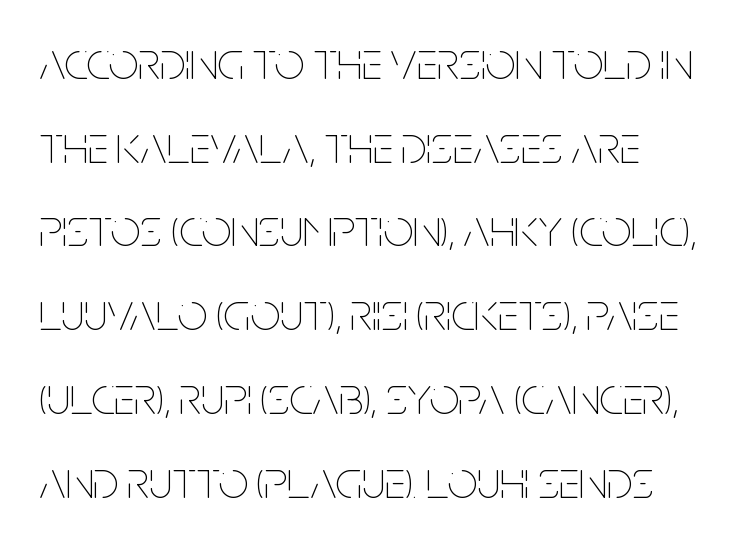
{"italic": "no", "bold": "no", "weight": "thin", "width": "condensed", "stroke_contrast": "low", "x_height": "large", "monospaced": "no", "underline": "no", "align": "left", "line_spacing": "normal", "line_spacing_ratio": 1.58, "letter_spacing": "normal", "letter_spacing_em": 0.0, "glyph_px": 53}
